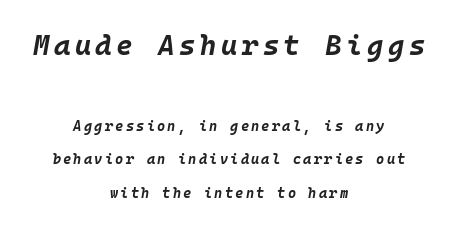
Which margin do the lines hug? Neither — every line sits in the middle. Its strokes are broad and dark, the hallmark of bold type. The passage shown is not underscored anywhere. The face used here is monospaced, like something from a code editor. Interline gaps are noticeably wide in this sample.
